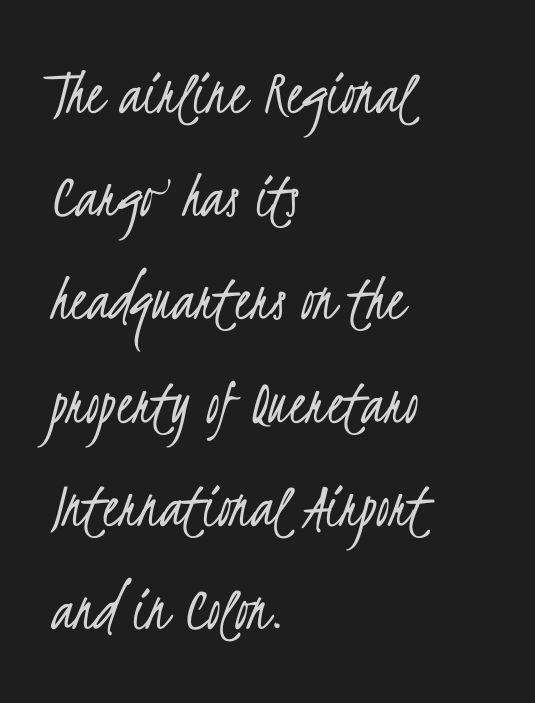
The letters sit at their default tracking, neither squeezed nor spread. Notice how the passage keeps a crisp vertical edge on the left only. Regular leading. On a weight scale, this lands at 450 or below. Check the space under the baseline: it is left empty.
